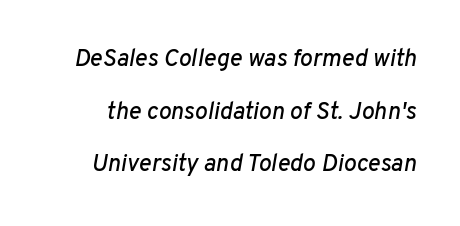
{"italic": "yes", "lean": "right", "slant_degrees": 10, "underline": "no", "line_spacing": "loose", "line_spacing_ratio": 2.19, "letter_spacing": "normal", "letter_spacing_em": 0.0, "glyph_px": 24}
